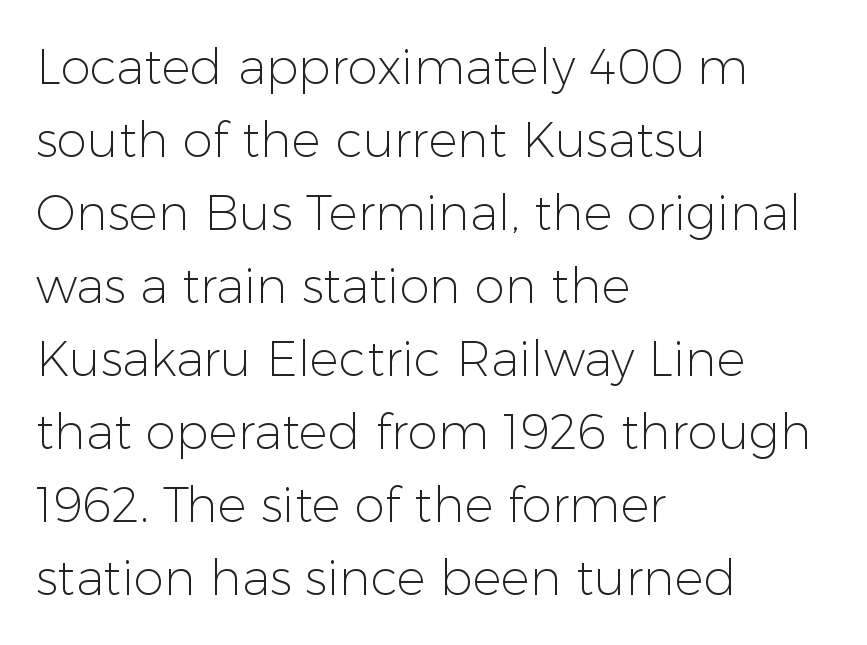
The image shows 49 px light sans-serif type, upright; set left-aligned, normal line spacing (1.49x), normal letter spacing, not underlined; low stroke contrast and a medium x-height.
